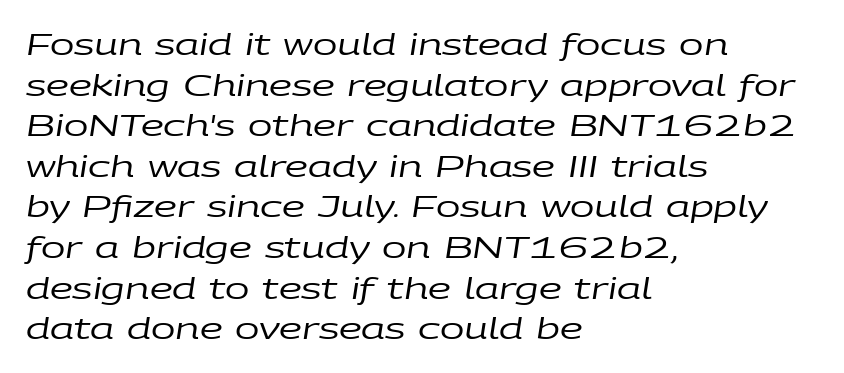
Q: Is the text bold? A: No.
Q: Is the text italic (slanted)? A: Yes, it leans right by about 9 degrees.
Q: Is the text underlined? A: No.
Q: How is the paragraph aligned? A: Left-aligned.
Q: Is the spacing between letters normal or unusually wide? A: Normal.
Q: Is the spacing between lines tight, normal or loose? A: Normal.
Q: Width (condensed, normal, or wide)? A: Wide.
Q: Stroke contrast? A: Low.
Q: x-height? A: Large.
Q: Monospaced? A: No.
